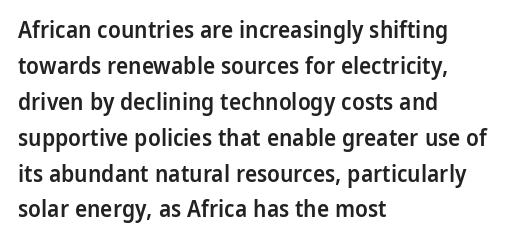
Q: Is the text bold? A: Semi-bold.
Q: Is the text italic (slanted)? A: No, it is upright.
Q: Is the text underlined? A: No.
Q: How is the paragraph aligned? A: Left-aligned.
Q: Is the spacing between letters normal or unusually wide? A: Normal.
Q: Is the spacing between lines tight, normal or loose? A: Normal.
